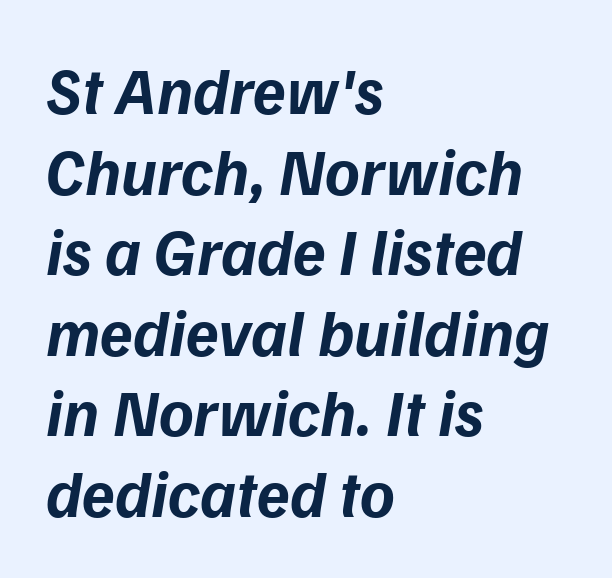
Tracking here is standard; glyphs follow each other at the usual distance. Set as a true bold cut, around the 700 mark. Posture: slanted. Looks like regular typesetting: each glyph gets only the width it needs. The words here are not underlined.
